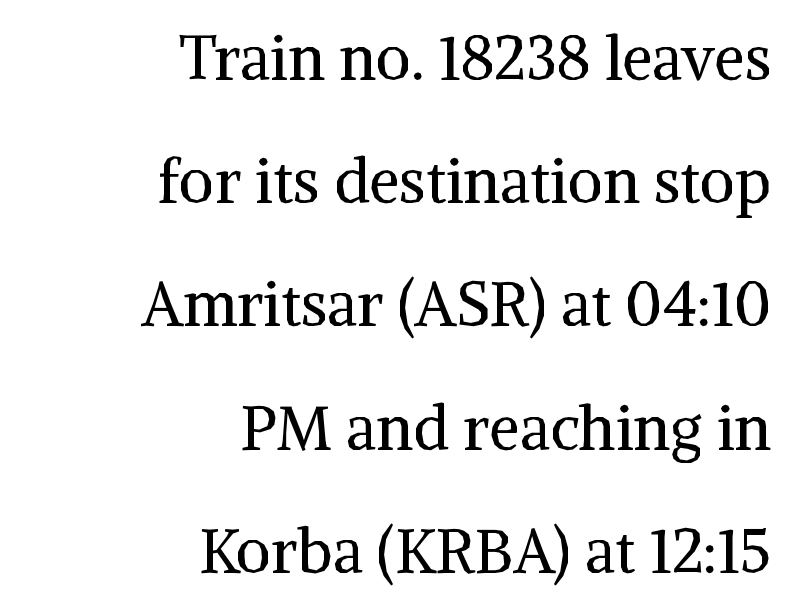
Q: Is the text bold? A: No.
Q: Is the text italic (slanted)? A: No, it is upright.
Q: Is the typeface a serif or a sans-serif typeface? A: Serif.
Q: Is the text underlined? A: No.
Q: How is the paragraph aligned? A: Right-aligned.
Q: Is the spacing between letters normal or unusually wide? A: Normal.
Q: Is the spacing between lines tight, normal or loose? A: Loose.
Q: Width (condensed, normal, or wide)? A: Normal.
Q: Stroke contrast? A: Medium.
Q: x-height? A: Medium.
Q: Monospaced? A: No.
